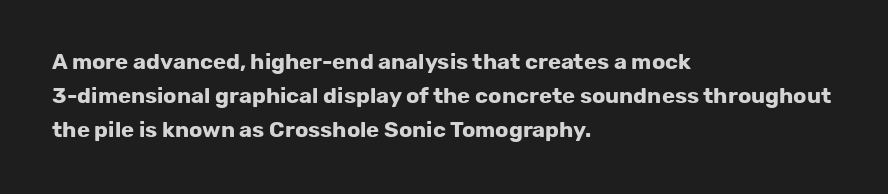
{"italic": "no", "bold": "yes", "underline": "no", "align": "left", "line_spacing": "normal", "line_spacing_ratio": 1.54, "letter_spacing": "normal", "letter_spacing_em": 0.0, "glyph_px": 22}
